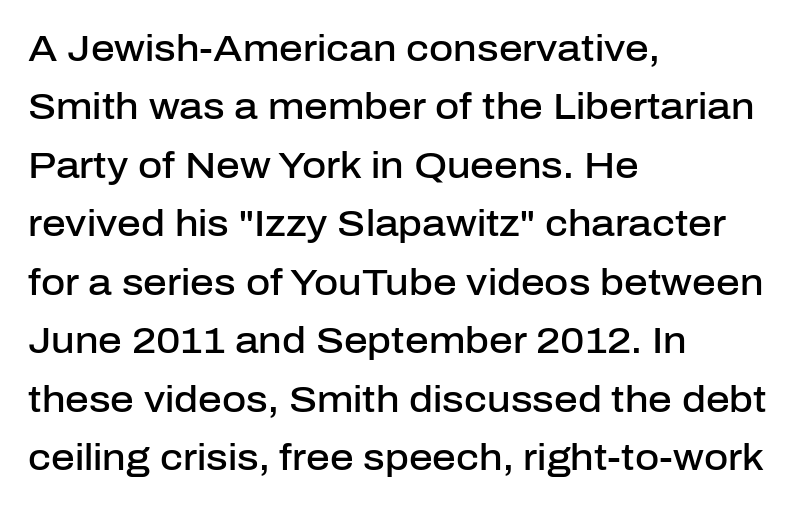
{"serif": "no", "italic": "no", "bold": "semi", "weight": "semibold", "width": "normal", "stroke_contrast": "low", "x_height": "medium", "monospaced": "no", "underline": "no", "align": "left", "line_spacing": "normal", "line_spacing_ratio": 1.58, "letter_spacing": "normal", "letter_spacing_em": 0.0, "glyph_px": 37}
